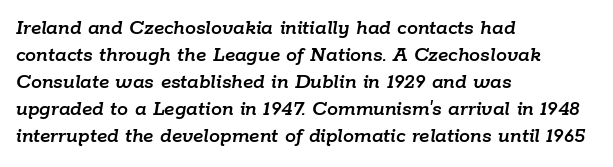
The image shows 22 px text type, italic (leaning right); set left-aligned, line spacing 1.23x, normal letter spacing, not underlined.
